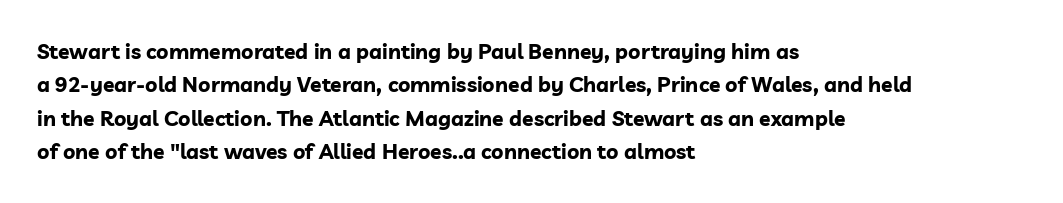
The lines sit at an ordinary, default distance from one another. Bare-footed words on every line. The rendering uses a bold face; every stroke is thick and dark. Posture: upright roman.
